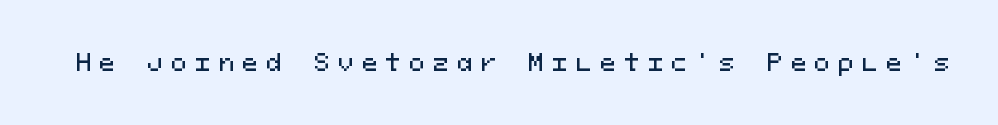
Q: Is the text italic (slanted)? A: No, it is upright.
Q: Is the text underlined? A: No.
Q: Is the spacing between letters normal or unusually wide? A: Unusually wide.
